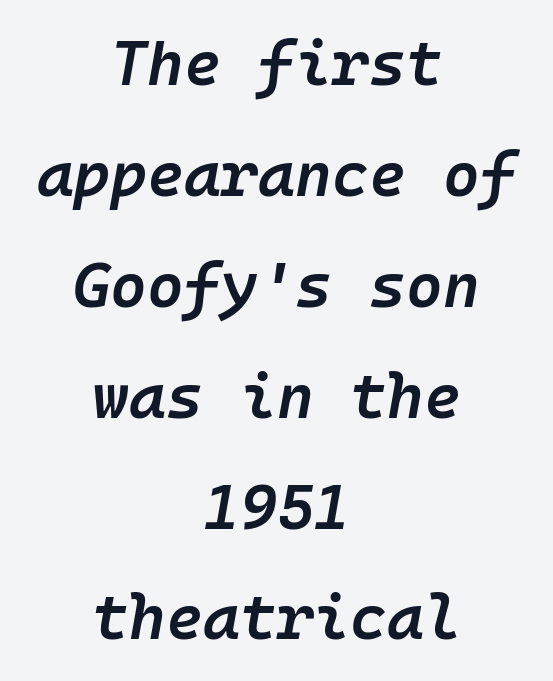
Nothing unusual about the tracking: characters are spaced as the font intends. No word sits above an underline. The font is running at a semibold setting, under full bold. Every character sits at an angle, as italics do.
